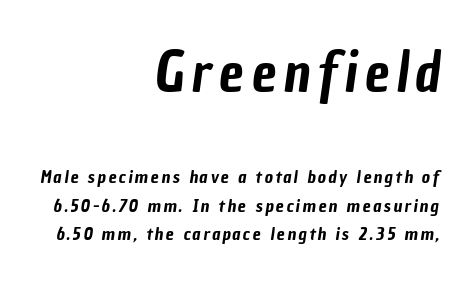
The image shows 55 px condensed sans-serif type; set right-aligned, normal line spacing (1.57x), not underlined; the first (top) block is 3.06x larger; low stroke contrast and a medium x-height.
